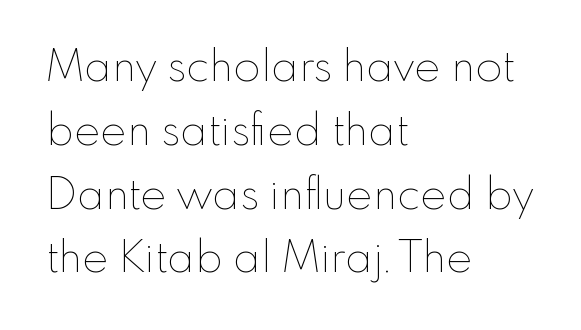
The image shows 44 px thin type, upright; set left-aligned, normal line spacing (1.45x), normal letter spacing, not underlined; low stroke contrast and a small x-height.
